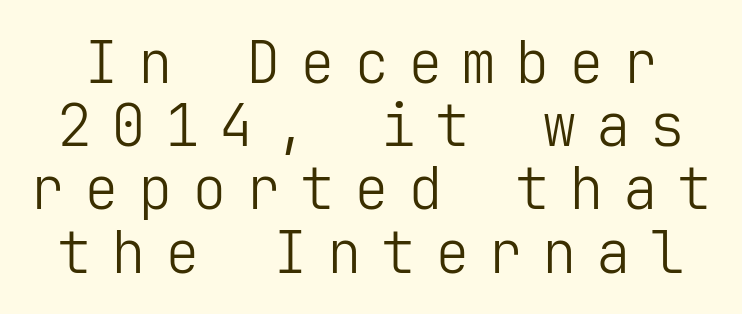
Q: Is the text bold? A: No.
Q: Is the text italic (slanted)? A: No, it is upright.
Q: Is the typeface a serif or a sans-serif typeface? A: Sans-serif.
Q: Is the text underlined? A: No.
Q: Is the spacing between letters normal or unusually wide? A: Unusually wide.
Q: Is the spacing between lines tight, normal or loose? A: Tight.
Q: Width (condensed, normal, or wide)? A: Normal.
Q: Stroke contrast? A: Low.
Q: x-height? A: Medium.
